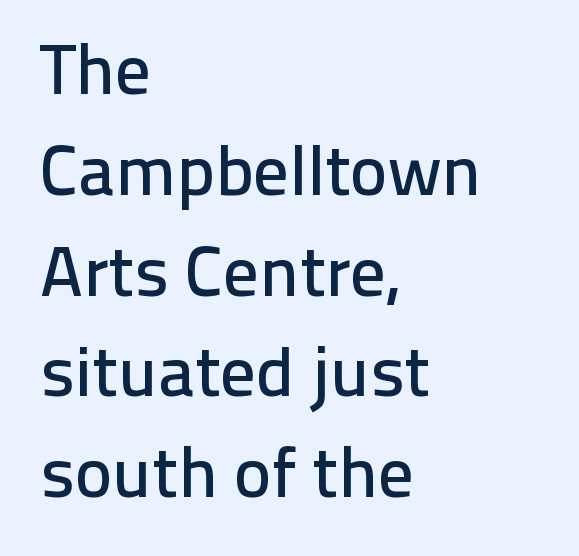
The image shows 71 px sans-serif type, upright; set left-aligned, normal line spacing (1.42x), normal letter spacing, not underlined; low stroke contrast and a medium x-height.
